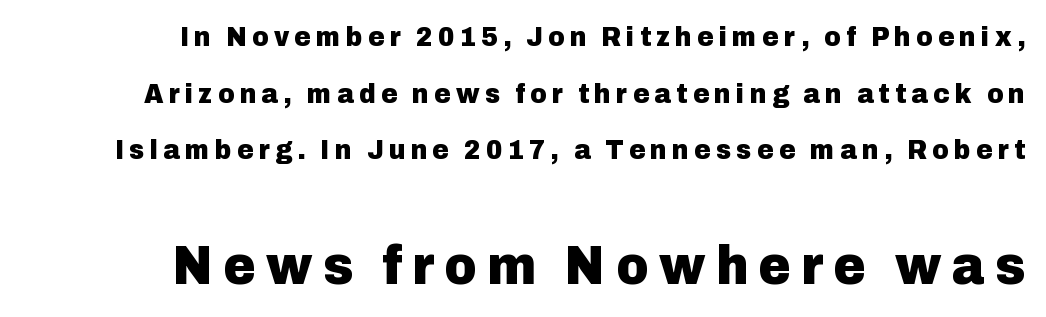
Character widths vary here, with narrow letters taking less room than wide ones. Typographic density is high because the face is bold. The words here are not underlined. You get the small type first, then a jump to larger type. The text block is weighted toward the right margin, trailing off unevenly leftward.
